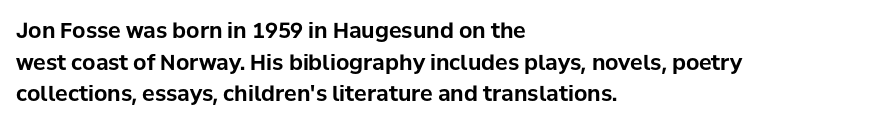
Q: Is the text bold? A: Yes.
Q: Is the text italic (slanted)? A: No, it is upright.
Q: Is the text underlined? A: No.
Q: How is the paragraph aligned? A: Left-aligned.
Q: Is the spacing between letters normal or unusually wide? A: Normal.
Q: Is the spacing between lines tight, normal or loose? A: Normal.
